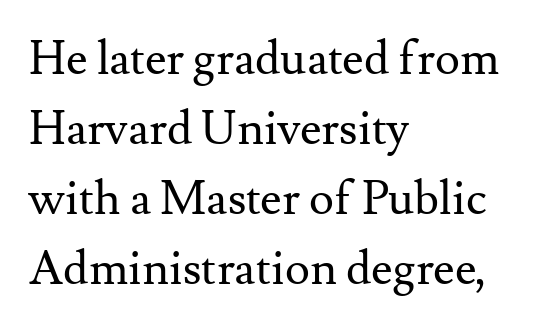
Q: Is the text bold? A: No.
Q: Is the text italic (slanted)? A: No, it is upright.
Q: Is the typeface a serif or a sans-serif typeface? A: Serif.
Q: Is the text underlined? A: No.
Q: How is the paragraph aligned? A: Left-aligned.
Q: Is the spacing between letters normal or unusually wide? A: Normal.
Q: Is the spacing between lines tight, normal or loose? A: Normal.
Q: Width (condensed, normal, or wide)? A: Normal.
Q: Stroke contrast? A: Medium.
Q: x-height? A: Small.
Q: Monospaced? A: No.
